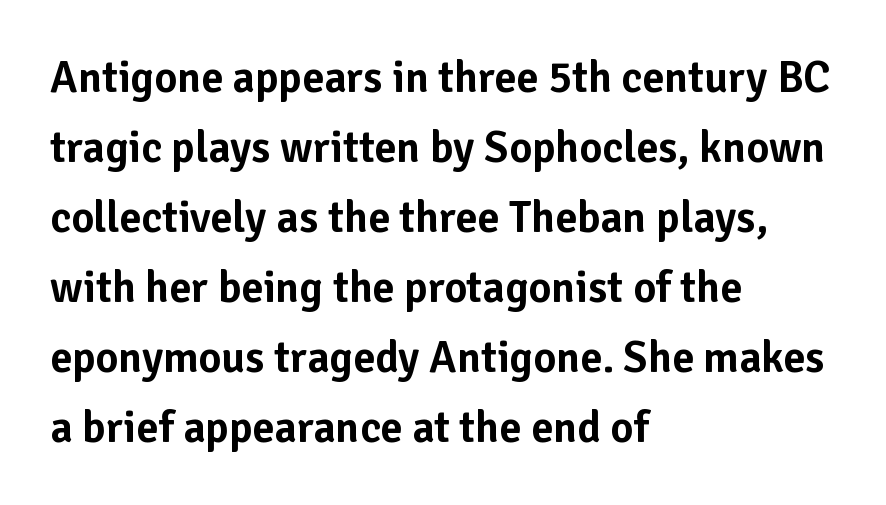
Q: Is the text italic (slanted)? A: No, it is upright.
Q: Is the typeface a serif or a sans-serif typeface? A: Sans-serif.
Q: Is the text underlined? A: No.
Q: How is the paragraph aligned? A: Left-aligned.
Q: Is the spacing between letters normal or unusually wide? A: Normal.
Q: Is the spacing between lines tight, normal or loose? A: Normal.
Q: Width (condensed, normal, or wide)? A: Normal.
Q: Stroke contrast? A: Low.
Q: x-height? A: Medium.
Q: Monospaced? A: No.
